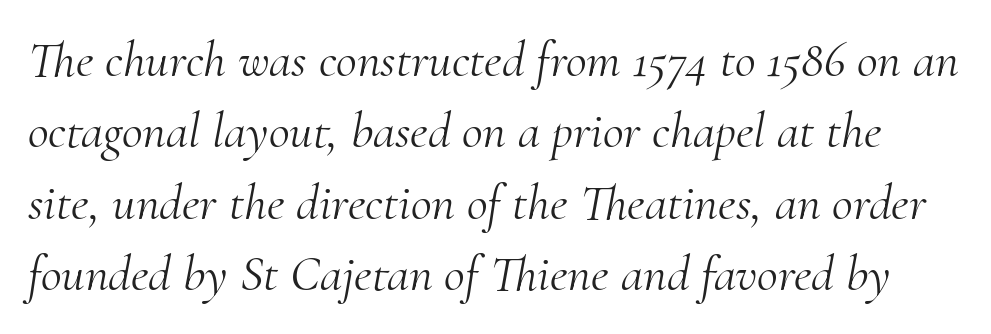
Q: Is the text bold? A: No.
Q: Is the text italic (slanted)? A: Yes, it leans right by about 10 degrees.
Q: Is the typeface a serif or a sans-serif typeface? A: Serif.
Q: Is the text underlined? A: No.
Q: Is the spacing between letters normal or unusually wide? A: Normal.
Q: Is the spacing between lines tight, normal or loose? A: Normal.
Q: Width (condensed, normal, or wide)? A: Normal.
Q: Stroke contrast? A: Medium.
Q: x-height? A: Small.
Q: Monospaced? A: No.
